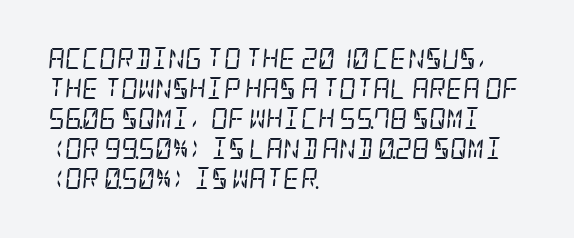
Tracking value appears to be zero — textbook default spacing. Check the space under the baseline: it is left empty. Regarding leading, the lines here are spaced in the standard way. Does the copy run flush right? No — it runs flush left. This reads as an unemphasized weight, regular at the heaviest.
